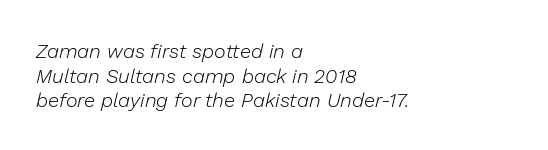
Q: Is the text bold? A: No.
Q: Is the text italic (slanted)? A: Yes, it leans right by about 13 degrees.
Q: Is the text underlined? A: No.
Q: How is the paragraph aligned? A: Left-aligned.
Q: Is the spacing between letters normal or unusually wide? A: Normal.
